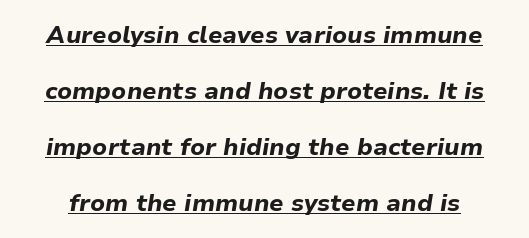
The image shows 24 px bold type, italic (leaning right); set loose line spacing (2.33x), normal letter spacing, underlined.
